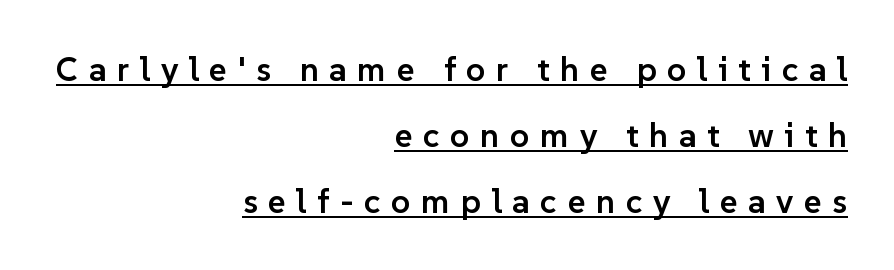
Q: Is the text bold? A: Semi-bold.
Q: Is the text italic (slanted)? A: No, it is upright.
Q: Is the typeface a serif or a sans-serif typeface? A: Sans-serif.
Q: Is the text underlined? A: Yes.
Q: How is the paragraph aligned? A: Right-aligned.
Q: Is the spacing between letters normal or unusually wide? A: Unusually wide.
Q: Is the spacing between lines tight, normal or loose? A: Loose.
Q: Width (condensed, normal, or wide)? A: Normal.
Q: Stroke contrast? A: Low.
Q: x-height? A: Medium.
Q: Monospaced? A: No.
